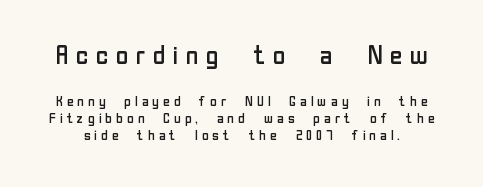
{"italic": "no", "bold": "no", "underline": "no", "line_spacing_ratio": 1.18, "larger_block": "first", "size_ratio": 1.86, "glyph_px": 26}
